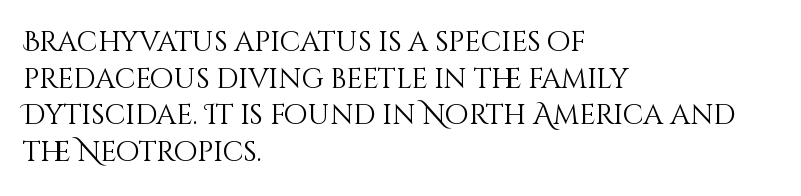
Q: Is the text bold? A: No.
Q: Is the text italic (slanted)? A: No, it is upright.
Q: Is the text underlined? A: No.
Q: How is the paragraph aligned? A: Left-aligned.
Q: Is the spacing between letters normal or unusually wide? A: Normal.
Q: Is the spacing between lines tight, normal or loose? A: Normal.
Q: Width (condensed, normal, or wide)? A: Normal.
Q: Stroke contrast? A: Medium.
Q: x-height? A: Large.
Q: Monospaced? A: No.
